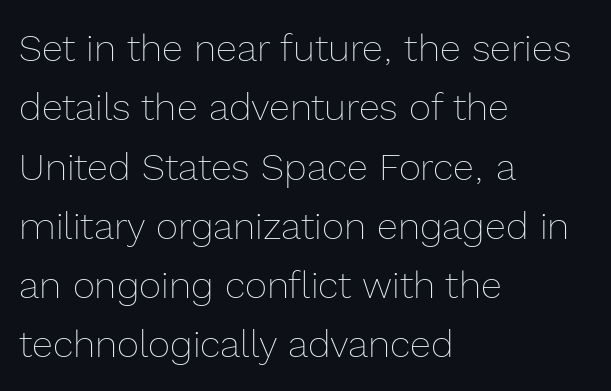
{"italic": "no", "bold": "no", "weight": "thin", "width": "normal", "x_height": "medium", "monospaced": "no", "underline": "no", "align": "left", "line_spacing": "normal", "line_spacing_ratio": 1.56, "letter_spacing": "normal", "letter_spacing_em": 0.0, "glyph_px": 38}
